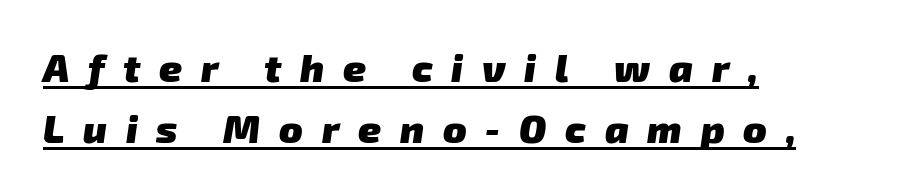
Notice how descenders clear the ascenders below comfortably — that's standard leading. The font family rendered here belongs to the sans-serif group. A rule runs beneath these lines of type. In terms of letterspacing, this is a distinctly airy, spread setting.
